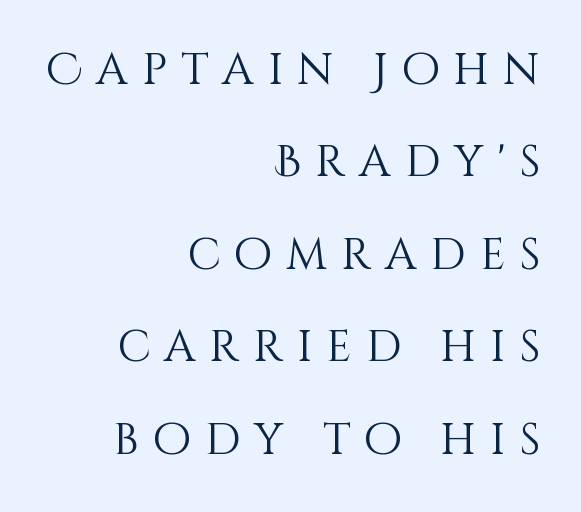
The image shows 44 px light type, upright; set right-aligned, loose line spacing (2.1x), unusually wide letter spacing (+0.32 em), not underlined; medium stroke contrast and a large x-height.
